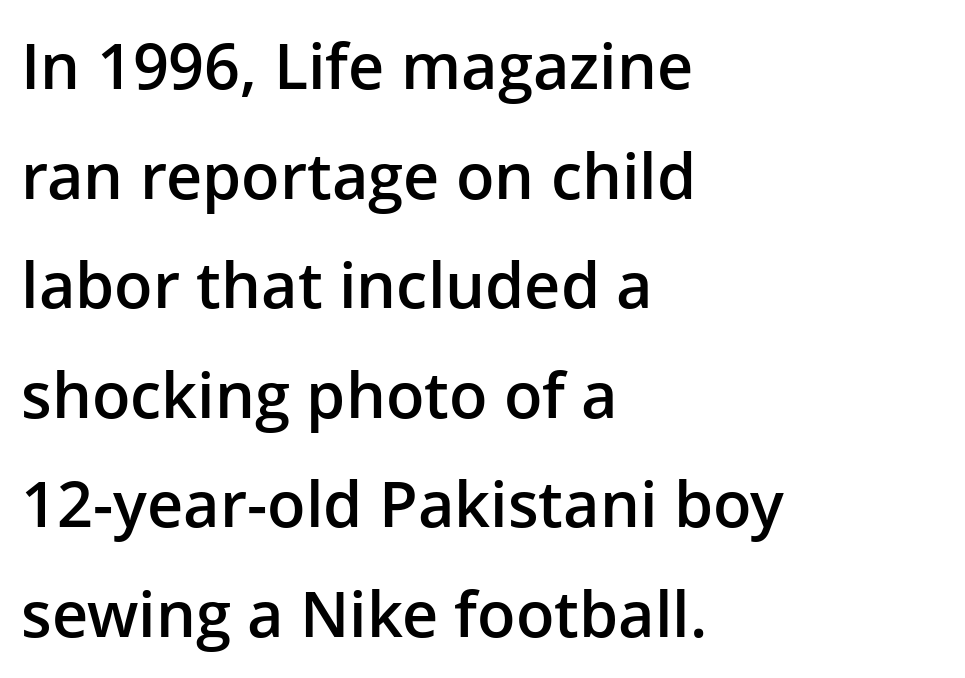
The image shows 63 px semibold sans-serif type, upright; set left-aligned, line spacing 1.74x, normal letter spacing, not underlined; low stroke contrast and a medium x-height.
